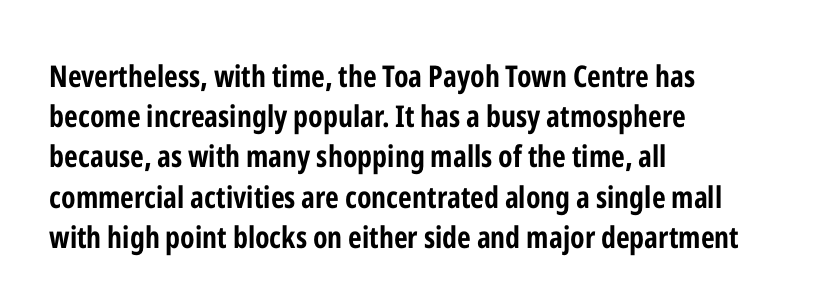
{"serif": "no", "italic": "no", "bold": "yes", "weight": "bold", "width": "condensed", "stroke_contrast": "low", "x_height": "medium", "monospaced": "no", "underline": "no", "align": "left", "line_spacing": "normal", "line_spacing_ratio": 1.34, "letter_spacing": "normal", "letter_spacing_em": 0.0, "glyph_px": 30}
